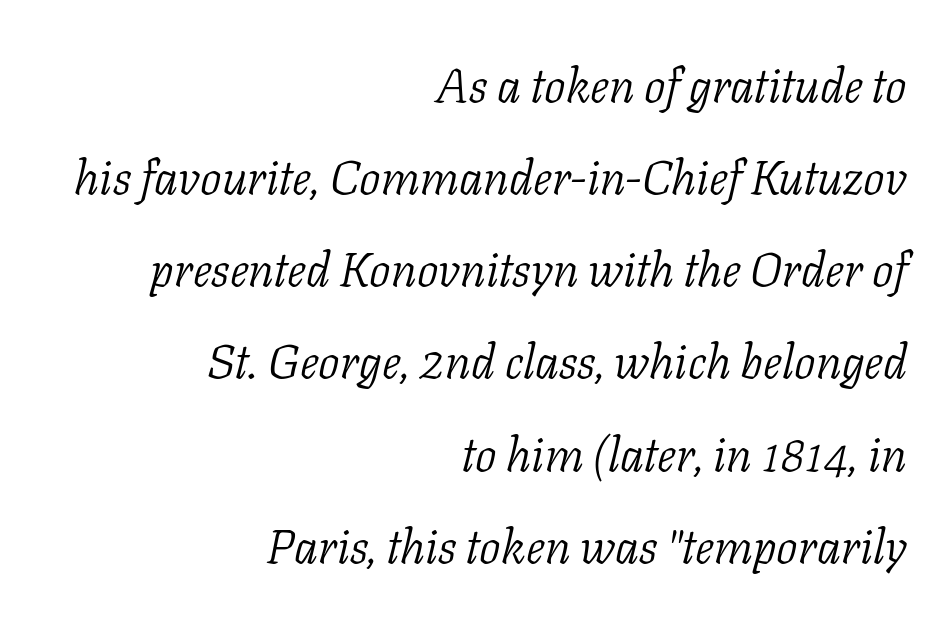
{"serif": "yes", "italic": "yes", "lean": "right", "slant_degrees": 11, "bold": "no", "weight": "light", "width": "normal", "stroke_contrast": "low", "x_height": "medium", "monospaced": "no", "underline": "no", "align": "right", "line_spacing": "loose", "line_spacing_ratio": 1.92, "letter_spacing": "normal", "letter_spacing_em": 0.0, "glyph_px": 48}
